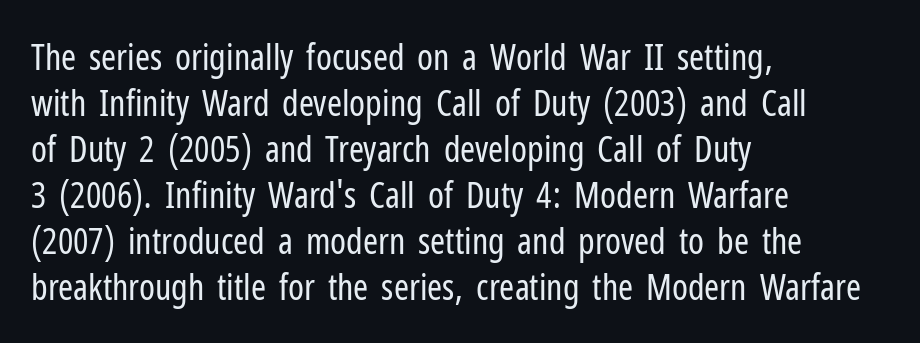
The image shows 36 px regular-weight, condensed sans-serif type, upright; set left-aligned, normal line spacing (1.28x), normal letter spacing, not underlined; low stroke contrast and a medium x-height.
